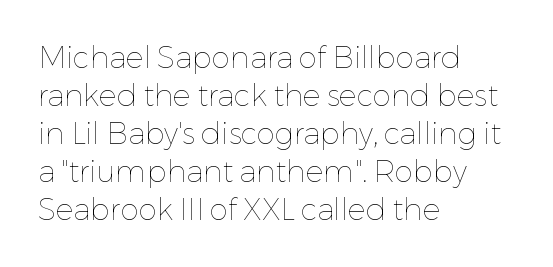
{"italic": "no", "bold": "no", "weight": "thin", "width": "normal", "stroke_contrast": "low", "x_height": "medium", "monospaced": "no", "underline": "no", "align": "left", "line_spacing": "normal", "line_spacing_ratio": 1.27, "letter_spacing": "normal", "letter_spacing_em": 0.0, "glyph_px": 30}
